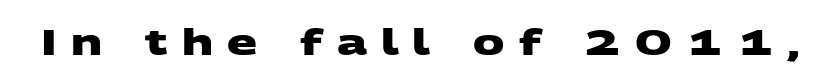
Decoration check: the copy has no underline. On the weight axis this lands at bold, roughly 700. Short note: letters widely spaced. The passage shown is typed in a proportional face where columns would drift. The characters display no serif detailing; their extremities are plain.
